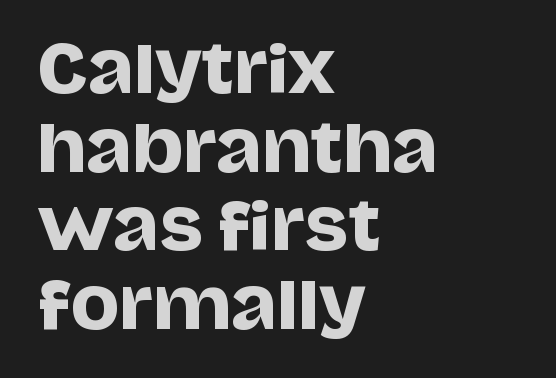
The image shows 65 px sans-serif type, upright; set left-aligned, line spacing 1.21x, normal letter spacing, not underlined; low stroke contrast and a large x-height.
